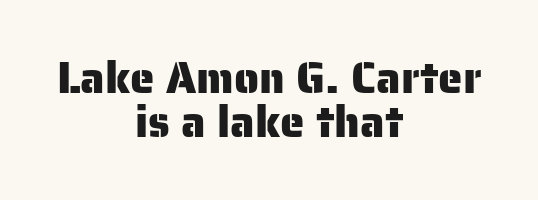
Q: Is the text italic (slanted)? A: No, it is upright.
Q: Is the typeface a serif or a sans-serif typeface? A: Sans-serif.
Q: Is the text underlined? A: No.
Q: How is the paragraph aligned? A: Centered.
Q: Is the spacing between letters normal or unusually wide? A: Normal.
Q: Is the spacing between lines tight, normal or loose? A: Tight.
Q: Width (condensed, normal, or wide)? A: Normal.
Q: Stroke contrast? A: Low.
Q: x-height? A: Medium.
Q: Monospaced? A: No.
